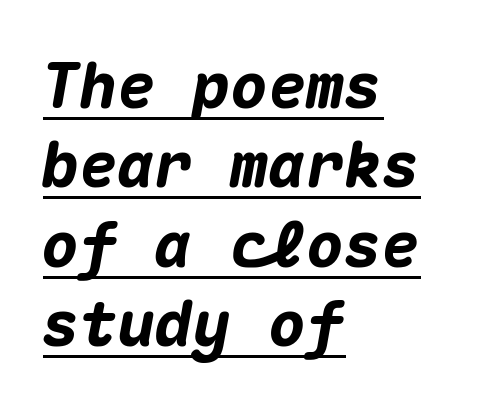
Q: Is the text bold? A: Yes.
Q: Is the text italic (slanted)? A: Yes, it leans right by about 10 degrees.
Q: Is the text underlined? A: Yes.
Q: How is the paragraph aligned? A: Left-aligned.
Q: Is the spacing between letters normal or unusually wide? A: Normal.
Q: Is the spacing between lines tight, normal or loose? A: Normal.
Q: Width (condensed, normal, or wide)? A: Normal.
Q: Stroke contrast? A: Medium.
Q: x-height? A: Medium.
Q: Monospaced? A: Yes.
